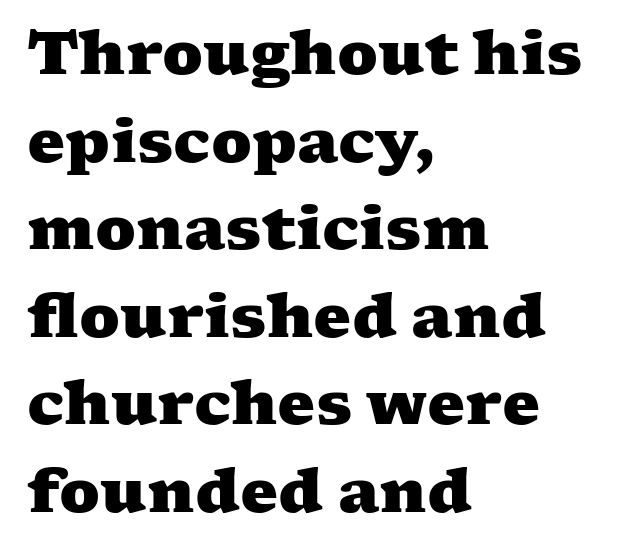
Words appear dense and cohesive because spacing is normal. The font family rendered here belongs to the serif group. Left-aligned paragraph, ragged on the right. These lines carry a lot of weight — the face is fully bold. This block has exactly the height ordinary leading produces. Quick note: underline off.
